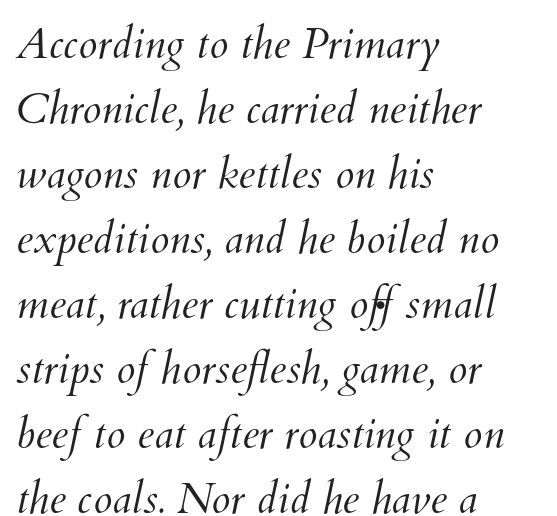
{"bold": "no", "weight": "light", "width": "normal", "stroke_contrast": "medium", "x_height": "small", "monospaced": "no", "underline": "no", "align": "left", "line_spacing": "normal", "line_spacing_ratio": 1.51, "letter_spacing": "normal", "letter_spacing_em": 0.0, "glyph_px": 43}
